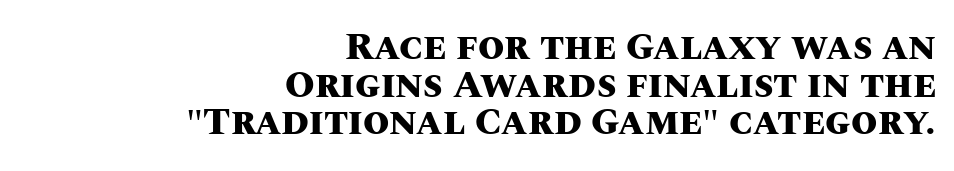
Q: Is the text bold? A: Yes.
Q: Is the text italic (slanted)? A: No, it is upright.
Q: Is the text underlined? A: No.
Q: How is the paragraph aligned? A: Right-aligned.
Q: Is the spacing between letters normal or unusually wide? A: Normal.
Q: Is the spacing between lines tight, normal or loose? A: Tight.
Q: Width (condensed, normal, or wide)? A: Normal.
Q: Stroke contrast? A: Medium.
Q: x-height? A: Large.
Q: Monospaced? A: No.
